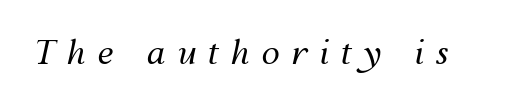
Stroke thickness stays within the range of a standard reading face or lighter. An italicized treatment has been applied to the whole sample. Each row of text sits above clean, open space. The passage shown is typed in a proportional face where columns would drift.
